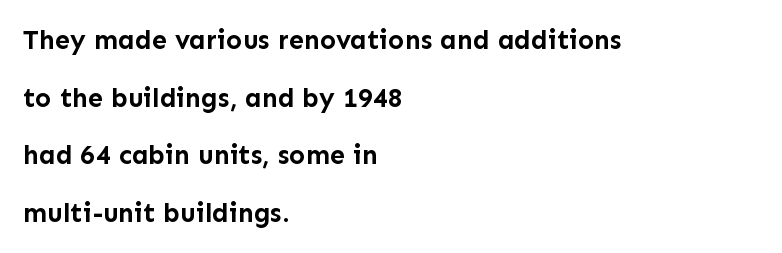
These lines were composed using upright roman letters. These lines keep a tight, regular rhythm from letter to letter. Vertical spacing — loose. The text block is weighted toward the left margin, trailing off unevenly rightward. The space directly below the letters is spotless.
